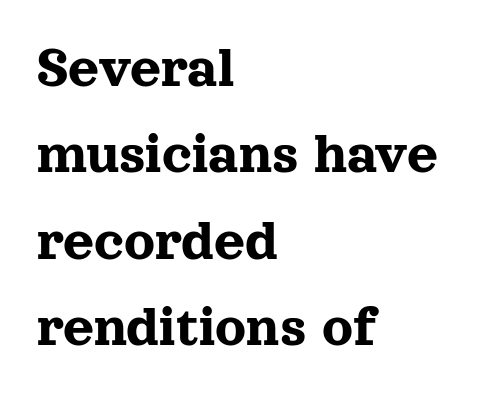
{"serif": "yes", "italic": "no", "width": "normal", "x_height": "medium", "monospaced": "no", "underline": "no", "align": "left", "line_spacing": "normal", "line_spacing_ratio": 1.44, "letter_spacing": "normal", "letter_spacing_em": 0.0, "glyph_px": 60}
